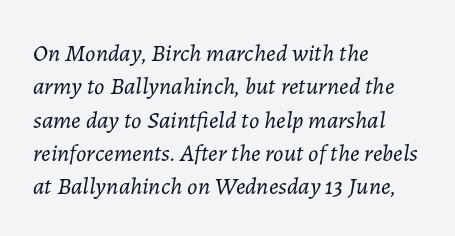
The image shows 24 px text type, italic (leaning right); set left-aligned, normal line spacing (1.39x), normal letter spacing, not underlined.
